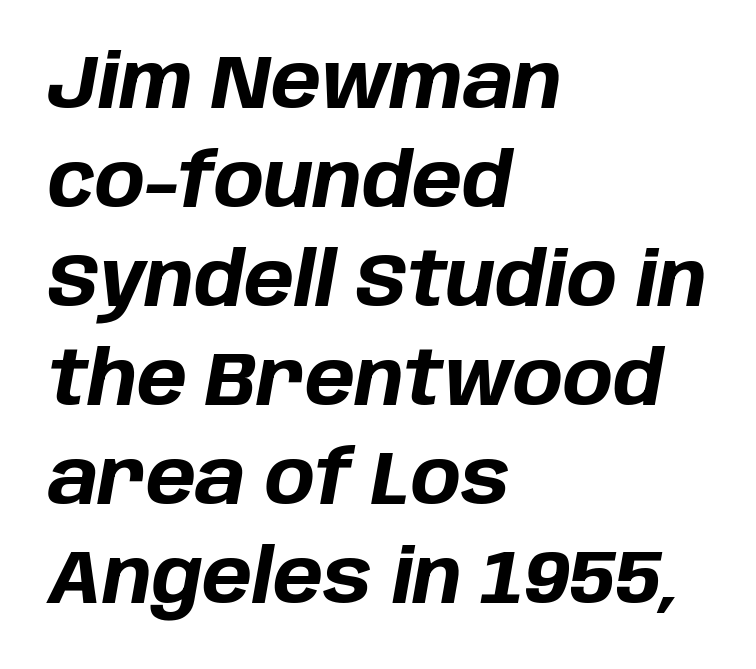
The image shows 75 px bold type, italic (leaning right); set left-aligned, normal line spacing (1.32x), normal letter spacing, not underlined; low stroke contrast and a large x-height.
